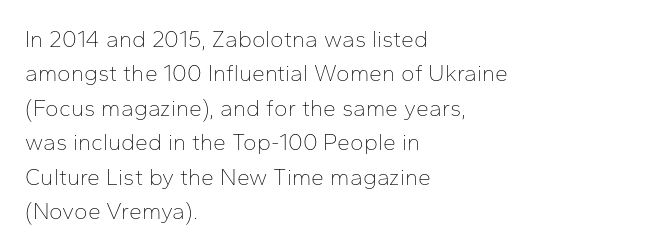
{"italic": "no", "bold": "no", "underline": "no", "align": "left", "line_spacing": "normal", "line_spacing_ratio": 1.5, "letter_spacing": "normal", "letter_spacing_em": 0.0, "glyph_px": 23}
